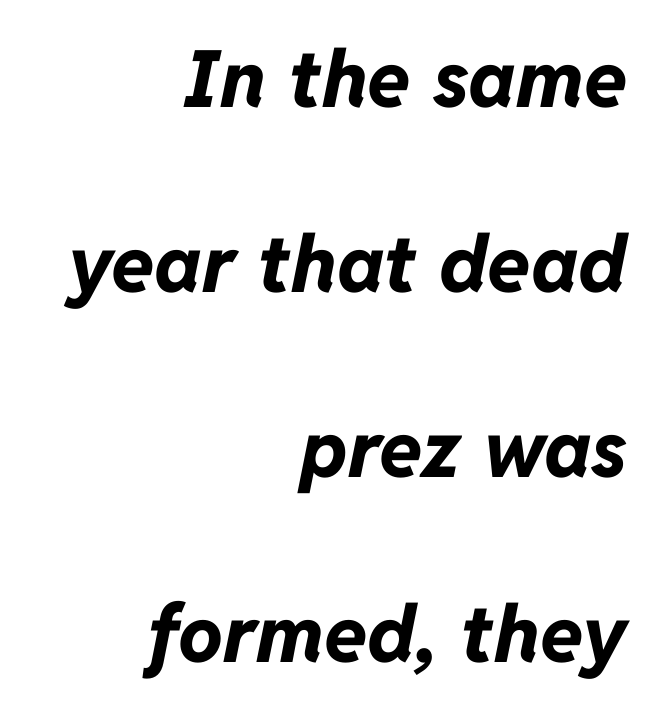
The letters advance in unequal steps, a hallmark of proportional type. How heavy is the stroke? Heavy — this is a bold. Successive baselines arrive slowly, with a big drop between each. A clean baseline with only descenders dipping below it. The type is set solid horizontally, with unmodified tracking. Typeset ragged left — the right edge is the straight one.
